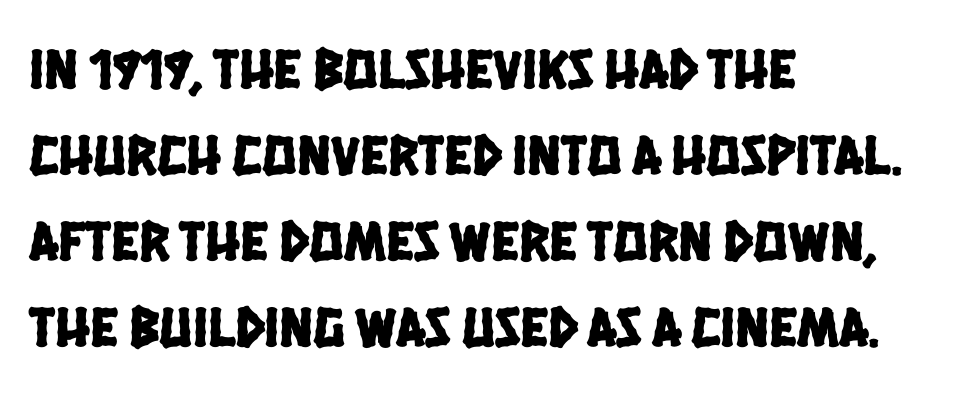
The image shows 57 px condensed sans-serif type; set left-aligned, normal line spacing (1.51x), normal letter spacing, not underlined; low stroke contrast and a large x-height.
